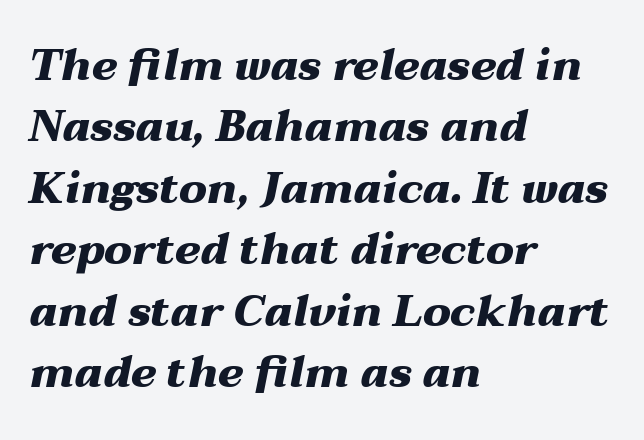
{"italic": "yes", "lean": "right", "slant_degrees": 12, "bold": "yes", "weight": "heavy", "width": "wide", "stroke_contrast": "medium", "x_height": "medium", "monospaced": "no", "underline": "no", "align": "left", "line_spacing": "normal", "line_spacing_ratio": 1.43, "letter_spacing": "normal", "letter_spacing_em": 0.0, "glyph_px": 43}
